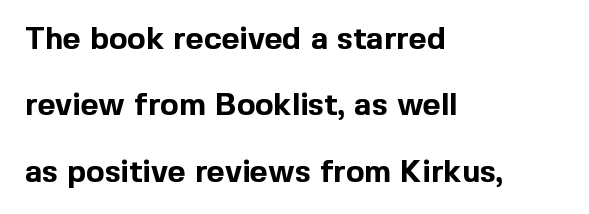
Here the designer chose a conventional face with non-uniform glyph widths. The face used here is rendered with its standard letterfit. The text block is weighted toward the left margin, trailing off unevenly rightward. Does the leading feel generous? Absolutely, it's lavish. Heavy, bold letterforms. Has an underline been added? It has not.
